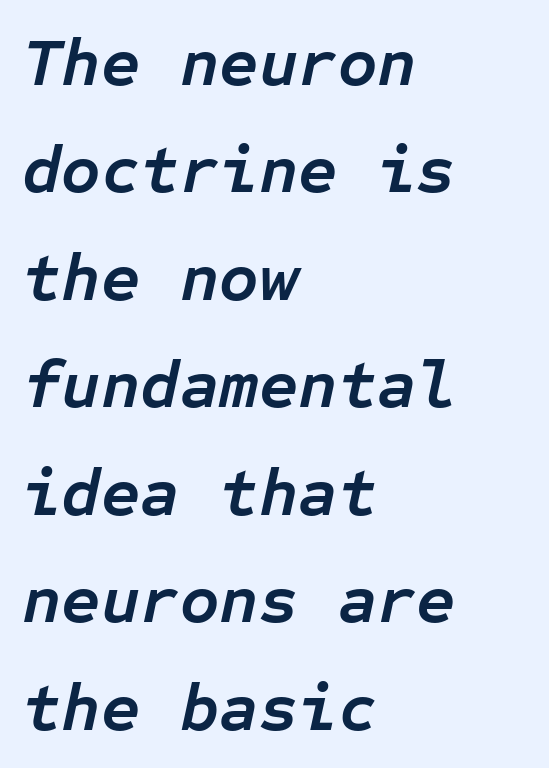
{"italic": "yes", "lean": "right", "slant_degrees": 12, "bold": "yes", "weight": "semibold", "width": "normal", "stroke_contrast": "low", "x_height": "medium", "monospaced": "yes", "underline": "no", "align": "left", "line_spacing": "normal", "line_spacing_ratio": 1.58, "letter_spacing": "normal", "letter_spacing_em": 0.0, "glyph_px": 68}
